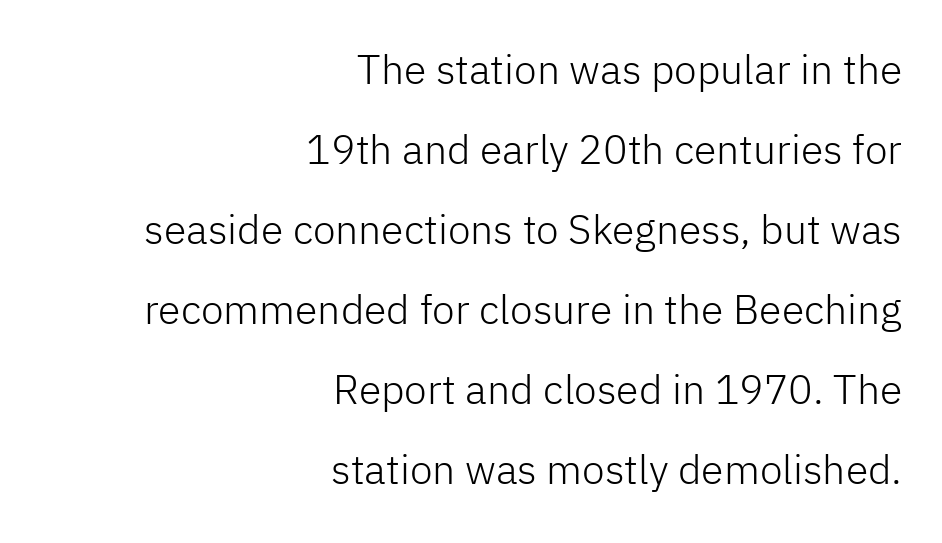
The image shows 41 px light sans-serif type, upright; set right-aligned, loose line spacing (1.95x), normal letter spacing, not underlined; low stroke contrast and a medium x-height.
